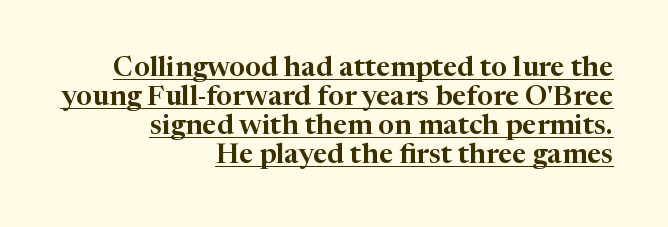
Honestly, the underline is the first thing you notice here. You could barely slide anything between these rows. Every row of glyphs terminates at an identical x-position on the right. Letterform terminals end in serifs throughout the passage. Does the lettering tilt? It doesn't — this is upright. Think of a printed novel: that variable character pitch is what you see here.
